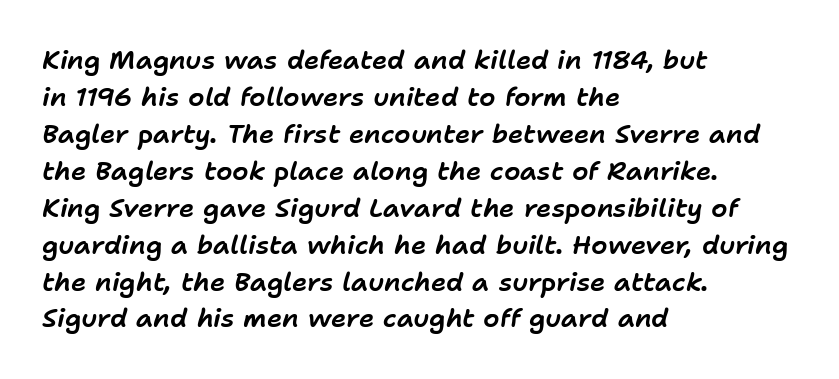
Q: Is the text italic (slanted)? A: Yes, it leans right by about 11 degrees.
Q: Is the text underlined? A: No.
Q: How is the paragraph aligned? A: Left-aligned.
Q: Is the spacing between letters normal or unusually wide? A: Normal.
Q: Is the spacing between lines tight, normal or loose? A: Normal.
